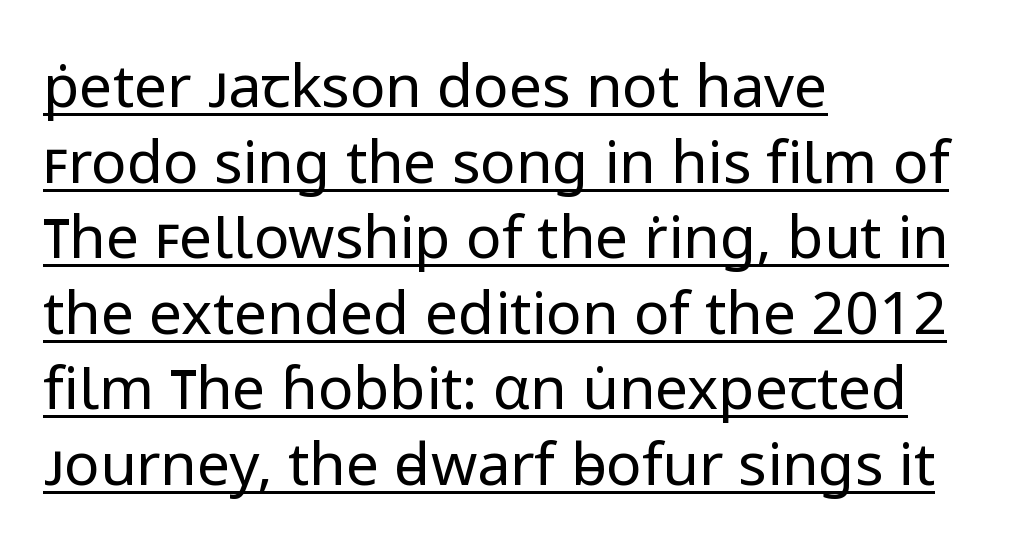
The image shows 59 px regular-weight sans-serif type, upright; set left-aligned, normal line spacing (1.28x), normal letter spacing, underlined; low stroke contrast and a medium x-height.
